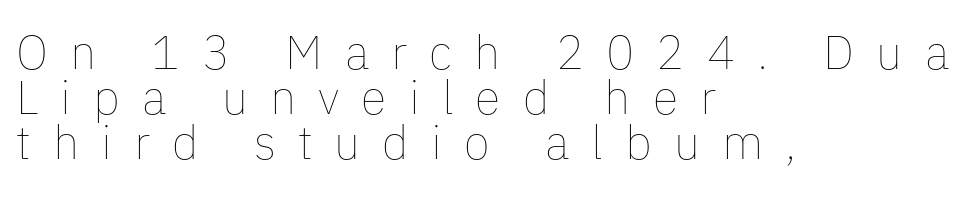
Posture: upright roman. The passage shown has open, widely tracked lettering throughout. Stems and bowls with no extra thickness — not bold. In terms of leading, this rendering errs on the cramped side.
